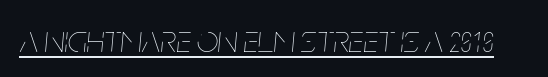
Look at the tracking — it's just the regular setting, nothing added. This sample uses an oblique cut, with every glyph tilted off the vertical. Stroke mass is kept to a normal reading level or below. A rule runs beneath these lines of type.
